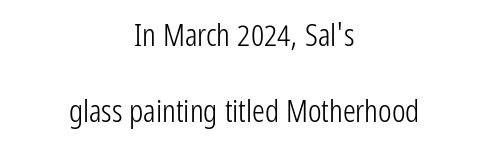
Q: Is the text bold? A: No.
Q: Is the text italic (slanted)? A: No, it is upright.
Q: Is the typeface a serif or a sans-serif typeface? A: Sans-serif.
Q: Is the text underlined? A: No.
Q: How is the paragraph aligned? A: Centered.
Q: Is the spacing between letters normal or unusually wide? A: Normal.
Q: Is the spacing between lines tight, normal or loose? A: Loose.
Q: Width (condensed, normal, or wide)? A: Condensed.
Q: Stroke contrast? A: Low.
Q: x-height? A: Medium.
Q: Monospaced? A: No.
